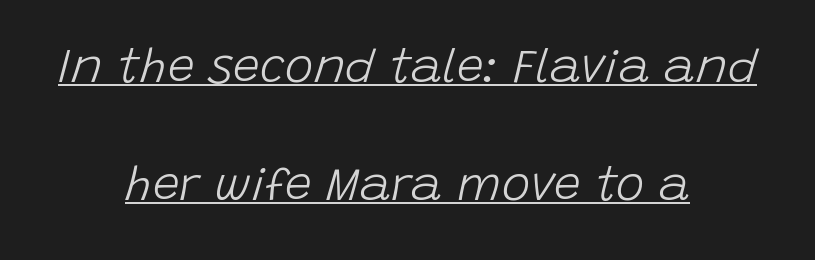
Q: Is the text bold? A: No.
Q: Is the text italic (slanted)? A: Yes, it leans right by about 15 degrees.
Q: Is the text underlined? A: Yes.
Q: How is the paragraph aligned? A: Centered.
Q: Is the spacing between letters normal or unusually wide? A: Normal.
Q: Is the spacing between lines tight, normal or loose? A: Loose.
Q: Width (condensed, normal, or wide)? A: Normal.
Q: Stroke contrast? A: Low.
Q: x-height? A: Large.
Q: Monospaced? A: No.
